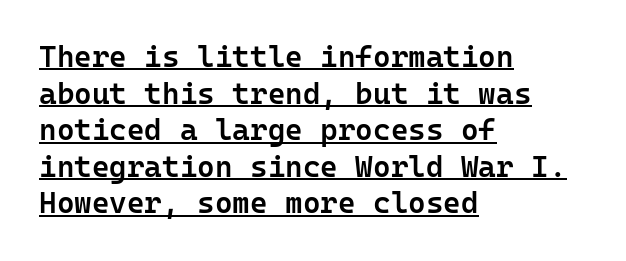
{"serif": "no", "italic": "no", "bold": "semi", "weight": "semibold", "width": "normal", "stroke_contrast": "low", "x_height": "medium", "monospaced": "yes", "underline": "yes", "align": "left", "line_spacing_ratio": 1.22, "letter_spacing": "normal", "letter_spacing_em": 0.0, "glyph_px": 30}
